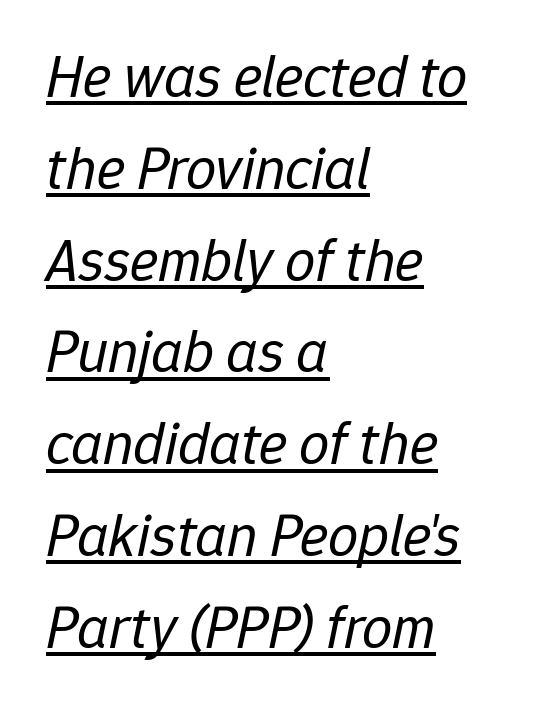
The image shows 60 px regular-weight type, italic (leaning right); set left-aligned, normal line spacing (1.53x), normal letter spacing, underlined; low stroke contrast and a medium x-height.
